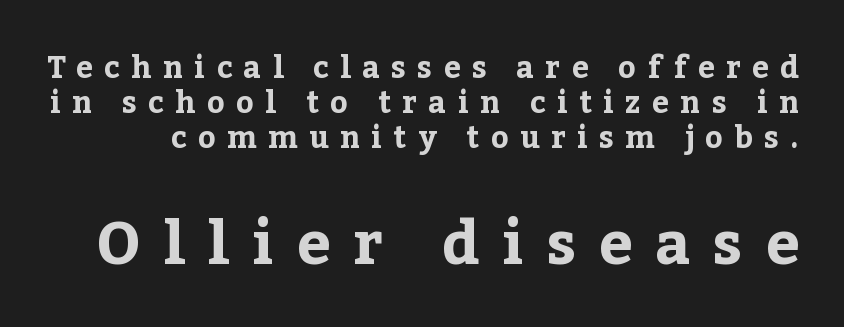
The image shows 60 px bold serif type, upright; set line spacing 1.17x, unusually wide letter spacing (+0.38 em), not underlined; the second (bottom) block is 2.0x larger; low stroke contrast and a medium x-height.
